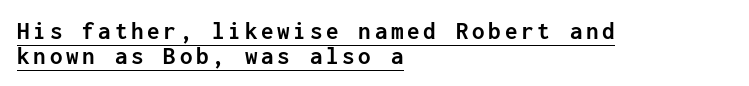
{"italic": "no", "bold": "yes", "underline": "yes", "align": "left", "line_spacing": "tight", "line_spacing_ratio": 1.0, "glyph_px": 25}
